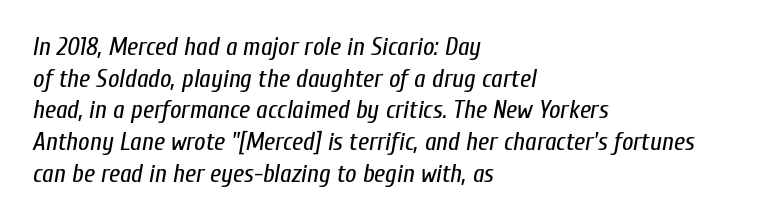
A typesetter would mark this as italic. Weight class: somewhere from thin through regular. Short and long lines alike share a common starting point at left. The line texture is even and compact thanks to regular tracking. A bare baseline throughout the passage. If you measured baseline to baseline, you'd find a middling distance.
